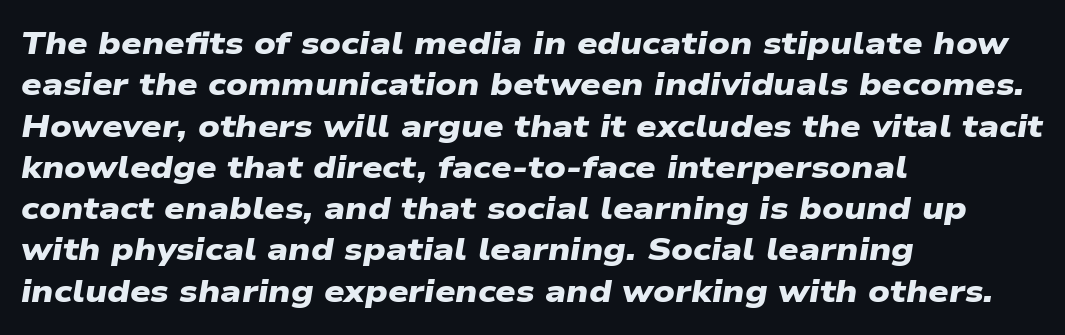
The image shows 32 px heavy, wide sans-serif type; set left-aligned, normal line spacing (1.29x), normal letter spacing, not underlined; low stroke contrast and a medium x-height.
